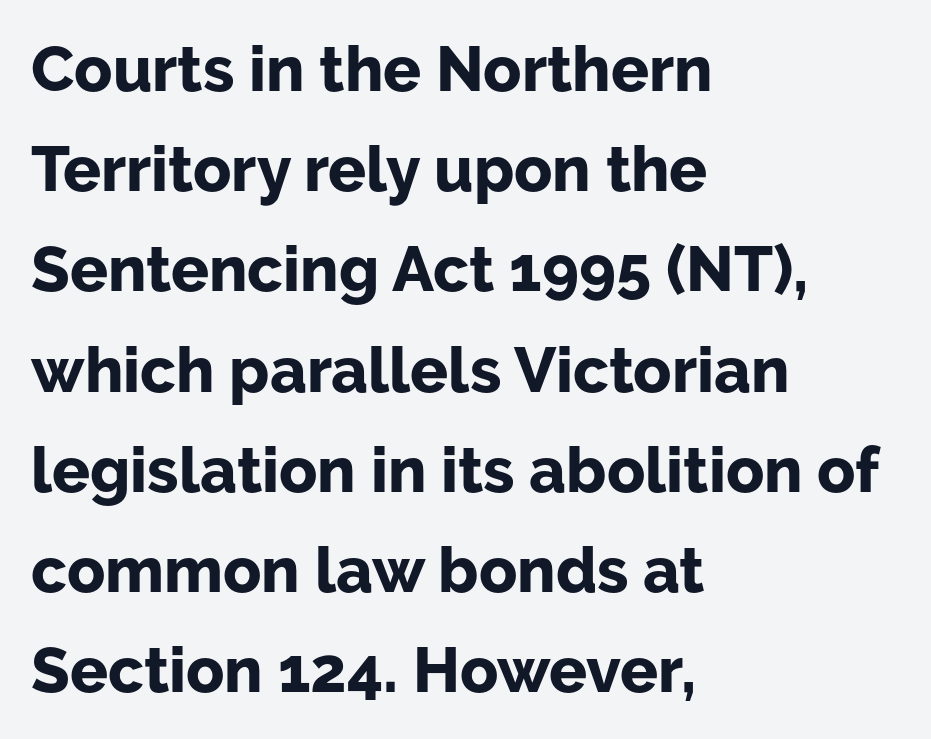
Visually the block forms a straight wall on the left and a jagged coastline on the right. A typesetter would call this zero additional tracking. These lines were composed using upright roman letters. A typesetter would label this face a sans. Beneath every word, the page is bare.
